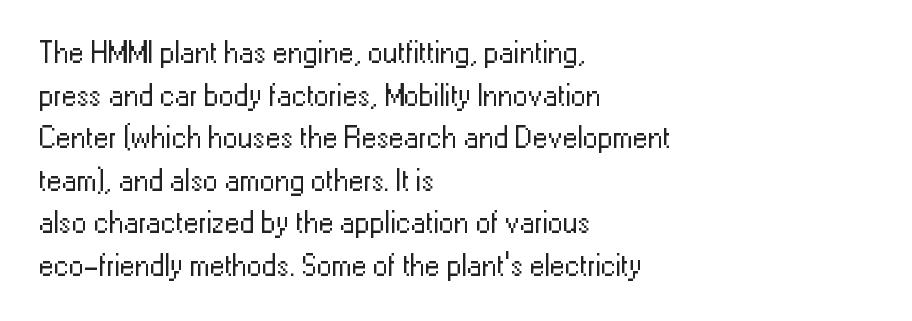
Q: Is the text bold? A: No.
Q: Is the text italic (slanted)? A: No, it is upright.
Q: Is the typeface a serif or a sans-serif typeface? A: Sans-serif.
Q: Is the text underlined? A: No.
Q: How is the paragraph aligned? A: Left-aligned.
Q: Is the spacing between letters normal or unusually wide? A: Normal.
Q: Is the spacing between lines tight, normal or loose? A: Normal.
Q: Width (condensed, normal, or wide)? A: Normal.
Q: Stroke contrast? A: Low.
Q: x-height? A: Medium.
Q: Monospaced? A: No.
